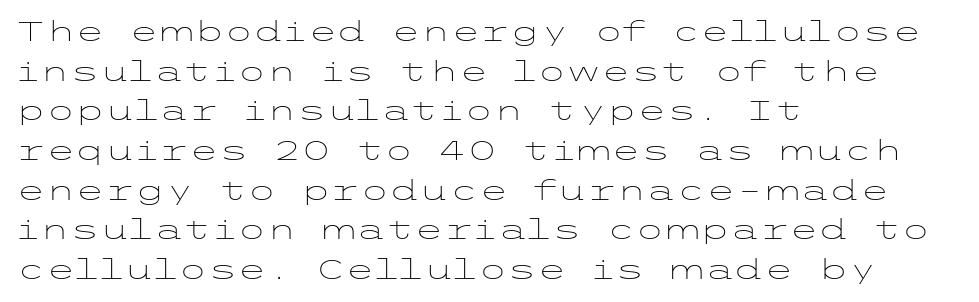
{"italic": "no", "bold": "no", "underline": "no", "align": "left", "line_spacing": "normal", "line_spacing_ratio": 1.47, "letter_spacing": "normal", "letter_spacing_em": 0.0, "glyph_px": 27}
